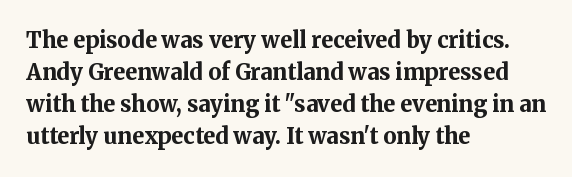
Q: Is the text bold? A: Yes.
Q: Is the text italic (slanted)? A: No, it is upright.
Q: Is the text underlined? A: No.
Q: How is the paragraph aligned? A: Left-aligned.
Q: Is the spacing between letters normal or unusually wide? A: Normal.
Q: Is the spacing between lines tight, normal or loose? A: Normal.
